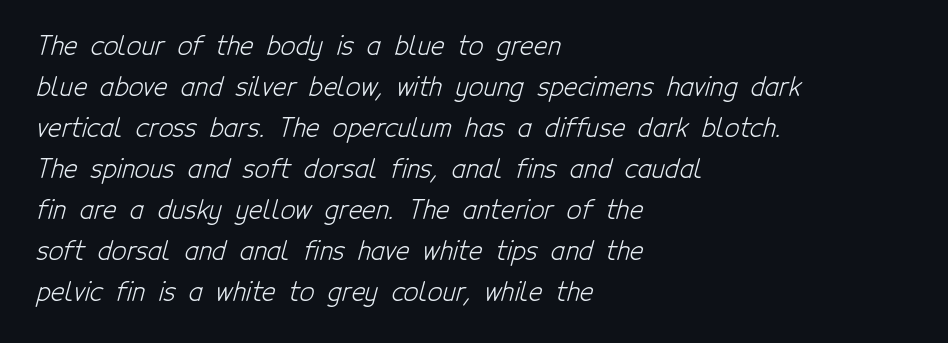
{"bold": "no", "underline": "no", "align": "left", "line_spacing": "normal", "line_spacing_ratio": 1.58, "letter_spacing": "normal", "letter_spacing_em": 0.0, "glyph_px": 26}
